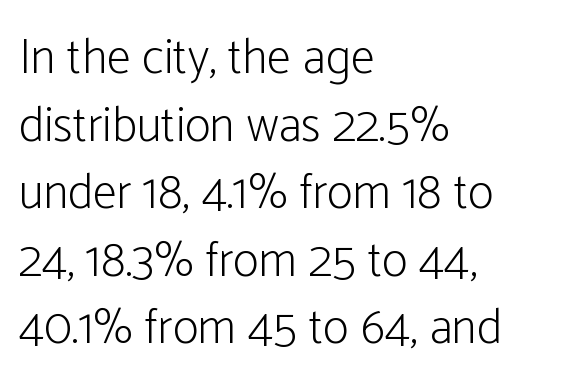
Q: Is the text bold? A: No.
Q: Is the text italic (slanted)? A: No, it is upright.
Q: Is the typeface a serif or a sans-serif typeface? A: Sans-serif.
Q: Is the text underlined? A: No.
Q: How is the paragraph aligned? A: Left-aligned.
Q: Is the spacing between letters normal or unusually wide? A: Normal.
Q: Is the spacing between lines tight, normal or loose? A: Normal.
Q: Width (condensed, normal, or wide)? A: Condensed.
Q: Stroke contrast? A: Low.
Q: x-height? A: Medium.
Q: Monospaced? A: No.
